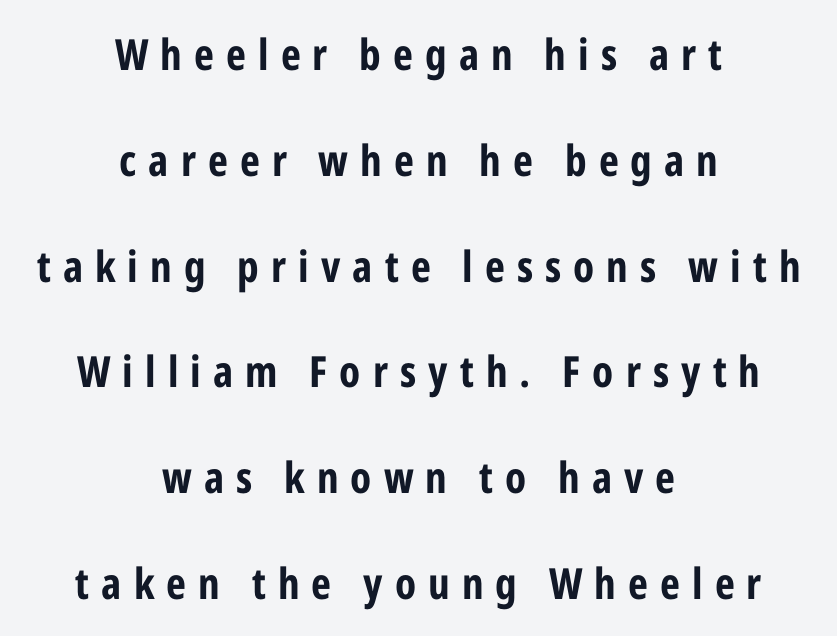
Q: Is the text bold? A: Yes.
Q: Is the text italic (slanted)? A: No, it is upright.
Q: Is the typeface a serif or a sans-serif typeface? A: Sans-serif.
Q: Is the text underlined? A: No.
Q: How is the paragraph aligned? A: Centered.
Q: Is the spacing between letters normal or unusually wide? A: Unusually wide.
Q: Is the spacing between lines tight, normal or loose? A: Loose.
Q: Width (condensed, normal, or wide)? A: Condensed.
Q: Stroke contrast? A: Low.
Q: x-height? A: Medium.
Q: Monospaced? A: No.
